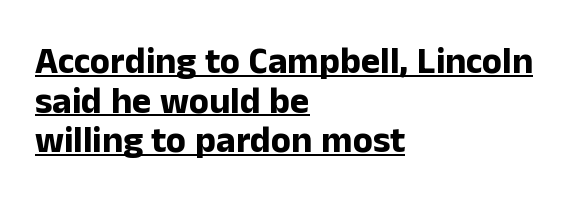
Q: Is the text bold? A: Yes.
Q: Is the text italic (slanted)? A: No, it is upright.
Q: Is the typeface a serif or a sans-serif typeface? A: Sans-serif.
Q: Is the text underlined? A: Yes.
Q: How is the paragraph aligned? A: Left-aligned.
Q: Is the spacing between letters normal or unusually wide? A: Normal.
Q: Is the spacing between lines tight, normal or loose? A: Tight.
Q: Width (condensed, normal, or wide)? A: Normal.
Q: Stroke contrast? A: Low.
Q: x-height? A: Medium.
Q: Monospaced? A: No.
